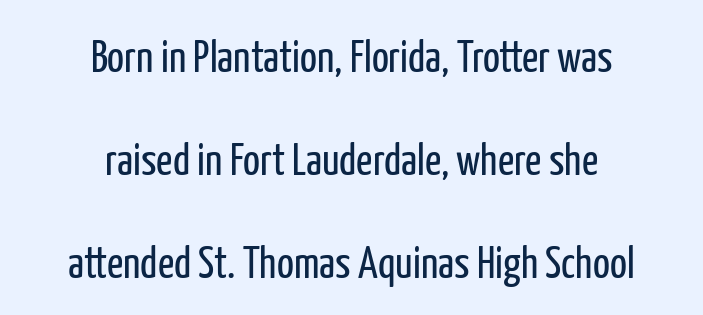
The image shows 45 px regular-weight, condensed sans-serif type, upright; set centered, loose line spacing (2.29x), normal letter spacing, not underlined; low stroke contrast and a medium x-height.
